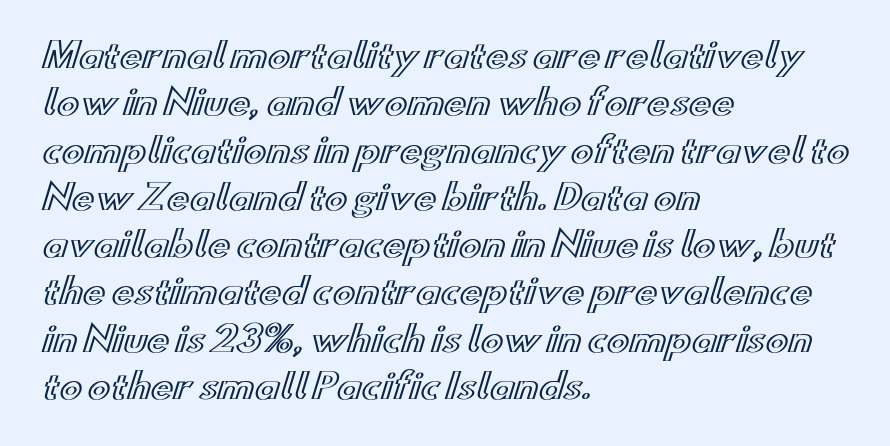
The image shows 34 px wide type; set left-aligned, normal line spacing (1.39x), normal letter spacing, not underlined; a small x-height.
